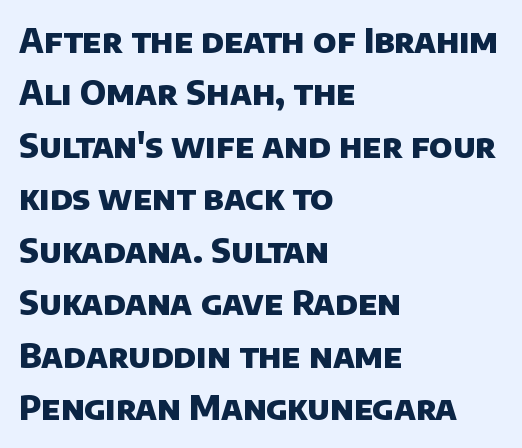
Q: Is the text bold? A: Yes.
Q: Is the typeface a serif or a sans-serif typeface? A: Sans-serif.
Q: Is the text underlined? A: No.
Q: How is the paragraph aligned? A: Left-aligned.
Q: Is the spacing between letters normal or unusually wide? A: Normal.
Q: Is the spacing between lines tight, normal or loose? A: Normal.
Q: Width (condensed, normal, or wide)? A: Normal.
Q: Stroke contrast? A: Low.
Q: x-height? A: Large.
Q: Monospaced? A: No.
